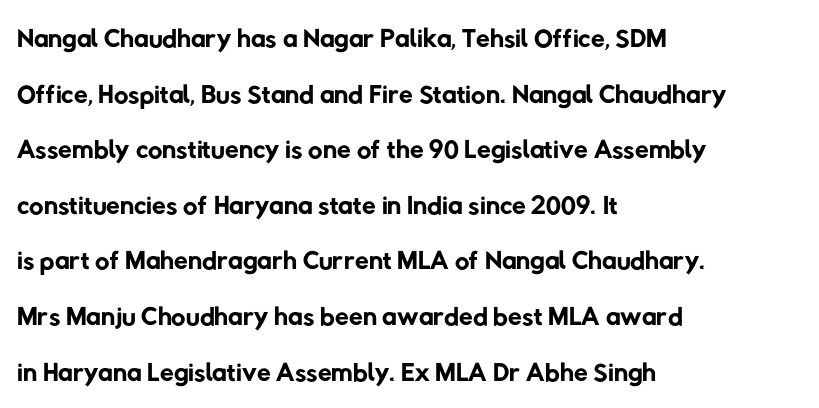
Q: Is the text bold? A: No.
Q: Is the typeface a serif or a sans-serif typeface? A: Sans-serif.
Q: Is the text underlined? A: No.
Q: How is the paragraph aligned? A: Left-aligned.
Q: Is the spacing between letters normal or unusually wide? A: Normal.
Q: Is the spacing between lines tight, normal or loose? A: Normal.
Q: Width (condensed, normal, or wide)? A: Normal.
Q: Stroke contrast? A: Low.
Q: x-height? A: Medium.
Q: Monospaced? A: No.
